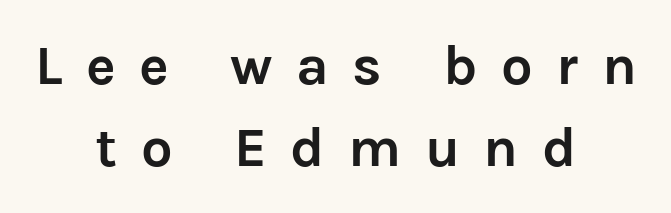
{"serif": "no", "italic": "no", "bold": "yes", "weight": "semibold", "width": "normal", "stroke_contrast": "low", "x_height": "medium", "monospaced": "no", "underline": "no", "align": "center", "line_spacing": "normal", "line_spacing_ratio": 1.46, "letter_spacing": "wide", "letter_spacing_em": 0.42, "glyph_px": 56}
